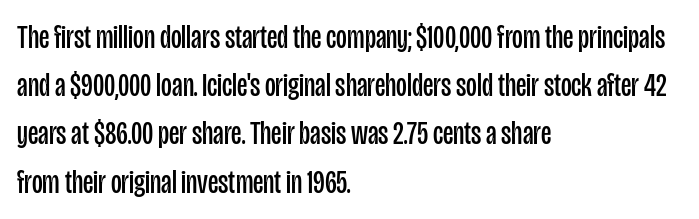
{"serif": "no", "italic": "no", "bold": "no", "weight": "regular", "width": "condensed", "stroke_contrast": "low", "x_height": "large", "monospaced": "no", "underline": "no", "align": "left", "line_spacing": "normal", "line_spacing_ratio": 1.46, "letter_spacing": "normal", "letter_spacing_em": 0.0, "glyph_px": 33}
